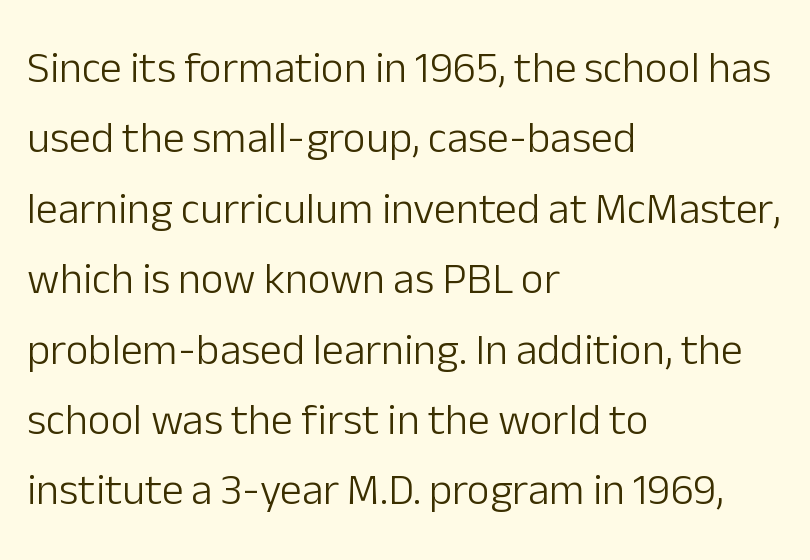
The image shows 44 px light sans-serif type, upright; set left-aligned, normal line spacing (1.6x), normal letter spacing, not underlined; low stroke contrast and a medium x-height.
